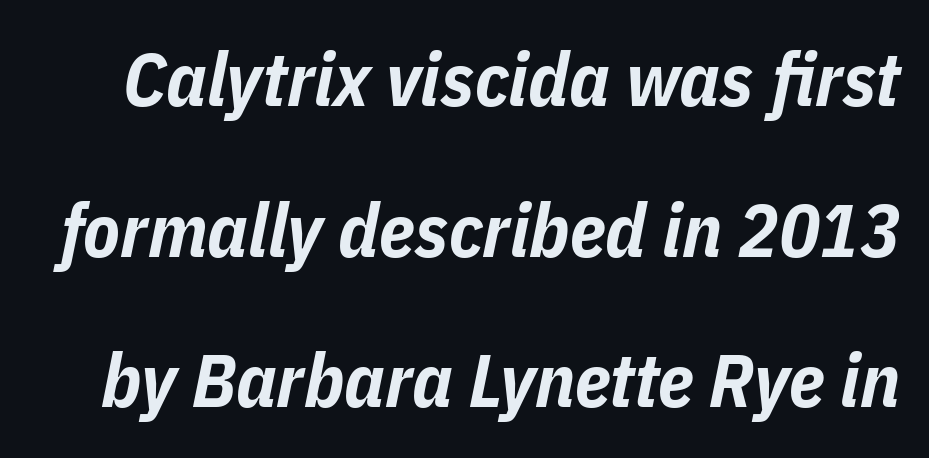
Proportional: the letters do not fall into vertical columns. The designer dialed line spacing up above the default. The strokes are fattened all the way to bold. These lines were composed using italics. No word sits above an underline.
